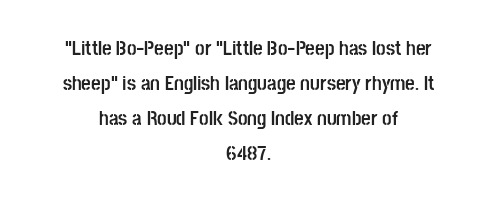
Q: Is the text bold? A: Yes.
Q: Is the text italic (slanted)? A: No, it is upright.
Q: Is the text underlined? A: No.
Q: How is the paragraph aligned? A: Centered.
Q: Is the spacing between letters normal or unusually wide? A: Normal.
Q: Is the spacing between lines tight, normal or loose? A: Normal.
